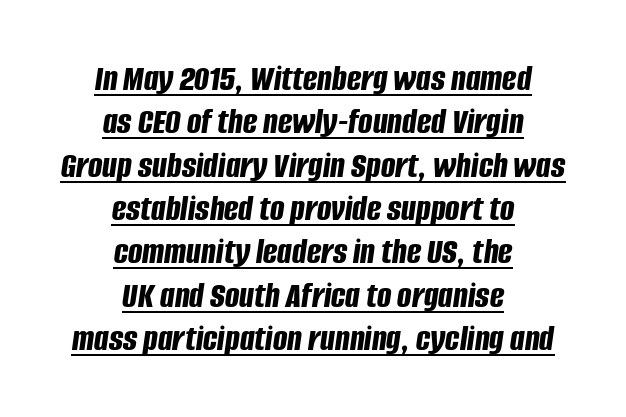
{"italic": "yes", "lean": "right", "slant_degrees": 8, "bold": "yes", "weight": "bold", "width": "condensed", "stroke_contrast": "low", "x_height": "large", "monospaced": "no", "underline": "yes", "align": "center", "line_spacing": "tight", "line_spacing_ratio": 1.14, "letter_spacing": "normal", "letter_spacing_em": 0.0, "glyph_px": 38}
